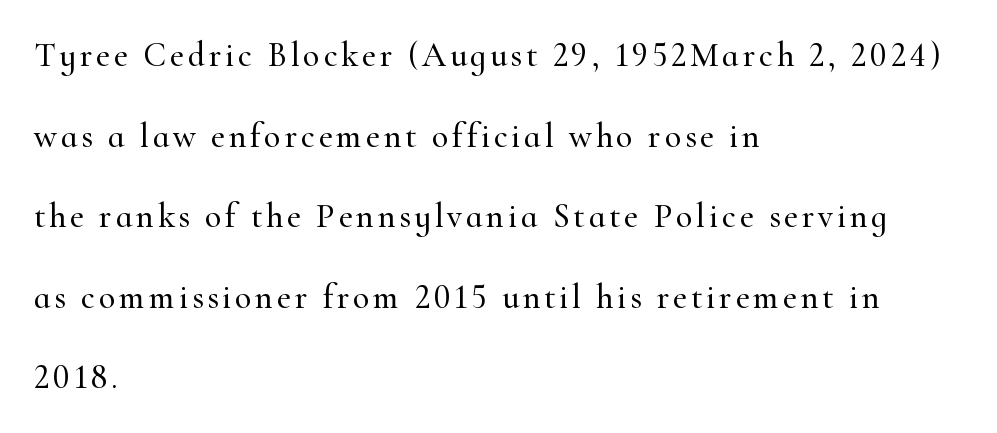
The letters stand upright; this is a roman face. All the whitespace from short lines collects on the right. Here the designer chose a conventional face with non-uniform glyph widths. Descenders are the only things crossing below the line. The line-height multiplier appears high, well above default.
